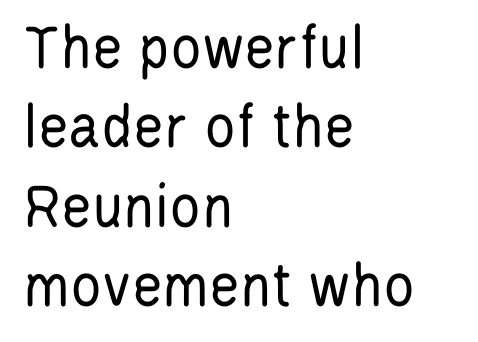
The image shows 65 px regular-weight, condensed sans-serif type, upright; set left-aligned, line spacing 1.22x, normal letter spacing, not underlined; low stroke contrast and a large x-height.
